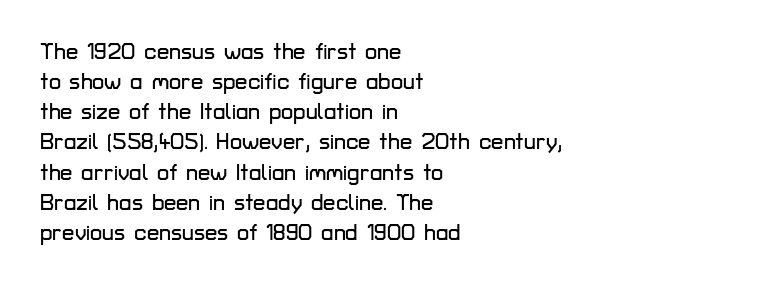
{"italic": "no", "underline": "no", "align": "left", "line_spacing": "normal", "line_spacing_ratio": 1.37, "letter_spacing": "normal", "letter_spacing_em": 0.0, "glyph_px": 22}
